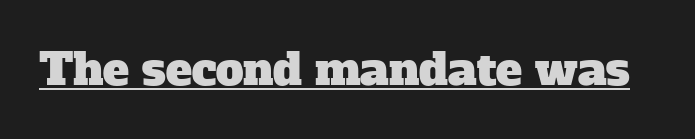
The image shows 44 px serif type; set normal letter spacing, underlined; low stroke contrast and a medium x-height.
